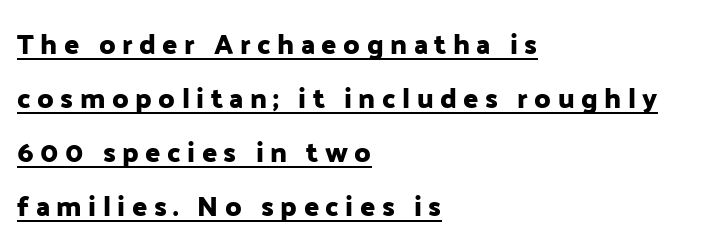
{"serif": "no", "italic": "no", "width": "normal", "stroke_contrast": "low", "x_height": "medium", "monospaced": "no", "underline": "yes", "align": "left", "line_spacing": "loose", "line_spacing_ratio": 1.93, "letter_spacing": "wide", "letter_spacing_em": 0.23, "glyph_px": 28}
